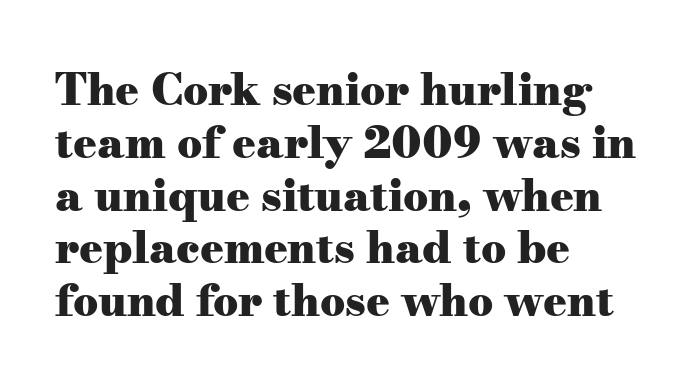
{"serif": "yes", "italic": "no", "bold": "yes", "weight": "heavy", "width": "wide", "stroke_contrast": "medium", "x_height": "small", "monospaced": "no", "underline": "no", "align": "left", "line_spacing_ratio": 1.2, "letter_spacing": "normal", "letter_spacing_em": 0.0, "glyph_px": 44}
